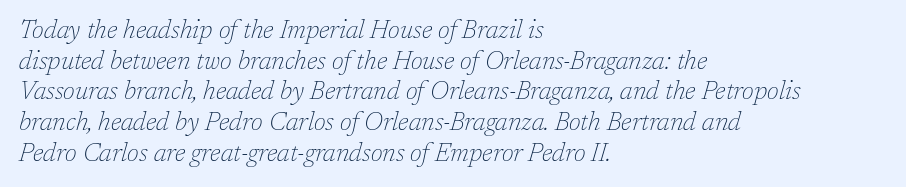
{"italic": "yes", "lean": "right", "slant_degrees": 17, "bold": "no", "underline": "no", "align": "left", "line_spacing_ratio": 1.23, "letter_spacing": "normal", "letter_spacing_em": 0.0, "glyph_px": 25}
